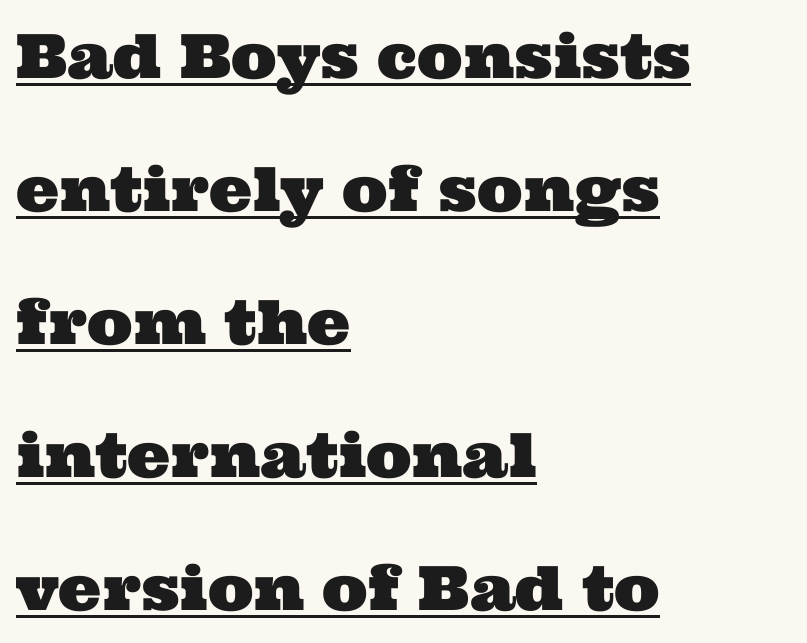
Q: Is the typeface a serif or a sans-serif typeface? A: Serif.
Q: Is the text underlined? A: Yes.
Q: How is the paragraph aligned? A: Left-aligned.
Q: Is the spacing between letters normal or unusually wide? A: Normal.
Q: Is the spacing between lines tight, normal or loose? A: Loose.
Q: Width (condensed, normal, or wide)? A: Wide.
Q: Stroke contrast? A: Medium.
Q: x-height? A: Medium.
Q: Monospaced? A: No.
